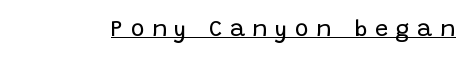
{"italic": "no", "bold": "no", "underline": "yes", "letter_spacing": "wide", "letter_spacing_em": 0.33, "glyph_px": 23}
